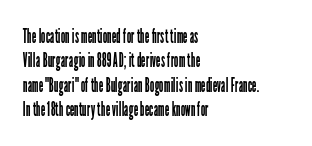
Q: Is the text bold? A: No.
Q: Is the text italic (slanted)? A: No, it is upright.
Q: Is the text underlined? A: No.
Q: How is the paragraph aligned? A: Left-aligned.
Q: Is the spacing between letters normal or unusually wide? A: Normal.
